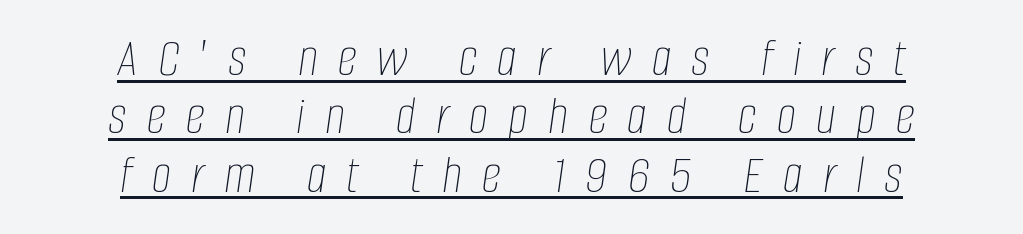
The image shows 55 px thin, condensed type, italic (leaning right); set centered, tight line spacing (1.06x), unusually wide letter spacing (+0.37 em), underlined; low stroke contrast and a large x-height.
